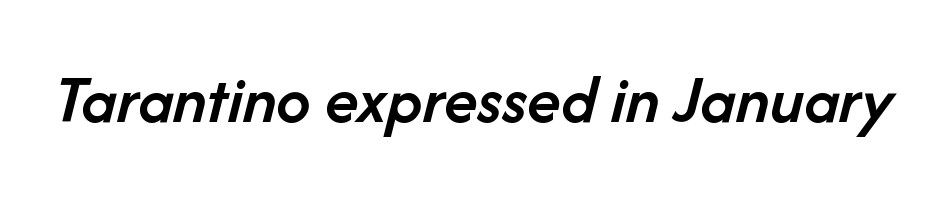
This rendering leaves character spacing at its baseline value. The font is running at a semibold setting, under full bold. Only glyphs here, with clear space below each row. Varying glyph widths throughout — classic text-font behaviour. Slanted lettering throughout.
